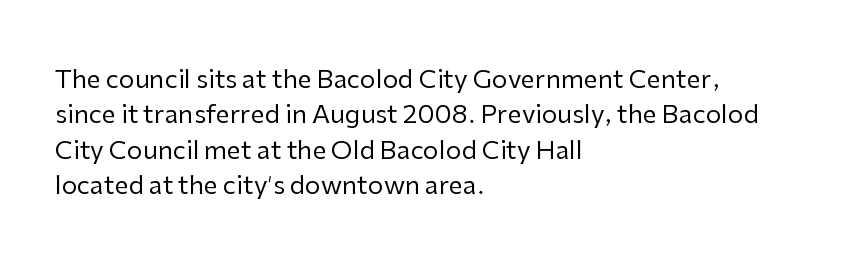
The image shows 25 px text type, upright; set left-aligned, normal line spacing (1.42x), normal letter spacing, not underlined.
